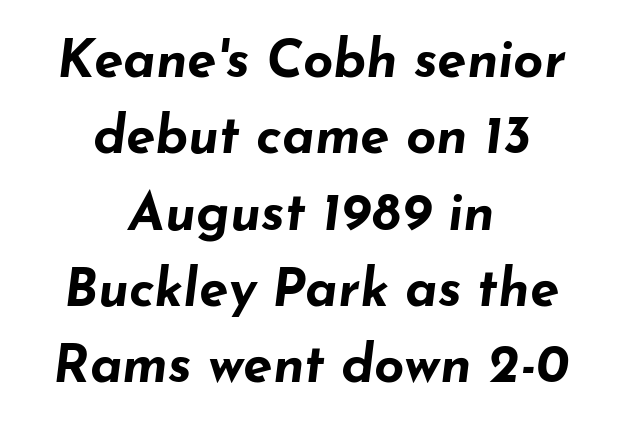
Q: Is the text bold? A: Yes.
Q: Is the text italic (slanted)? A: Yes, it leans right by about 7 degrees.
Q: Is the text underlined? A: No.
Q: How is the paragraph aligned? A: Centered.
Q: Is the spacing between letters normal or unusually wide? A: Normal.
Q: Is the spacing between lines tight, normal or loose? A: Normal.
Q: Width (condensed, normal, or wide)? A: Wide.
Q: Stroke contrast? A: Low.
Q: x-height? A: Small.
Q: Monospaced? A: No.
